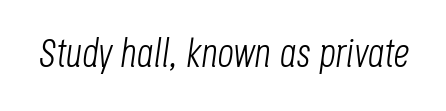
Q: Is the text bold? A: No.
Q: Is the text italic (slanted)? A: Yes, it leans right by about 8 degrees.
Q: Is the text underlined? A: No.
Q: Is the spacing between letters normal or unusually wide? A: Normal.
Q: Width (condensed, normal, or wide)? A: Condensed.
Q: Stroke contrast? A: Low.
Q: x-height? A: Large.
Q: Monospaced? A: No.
